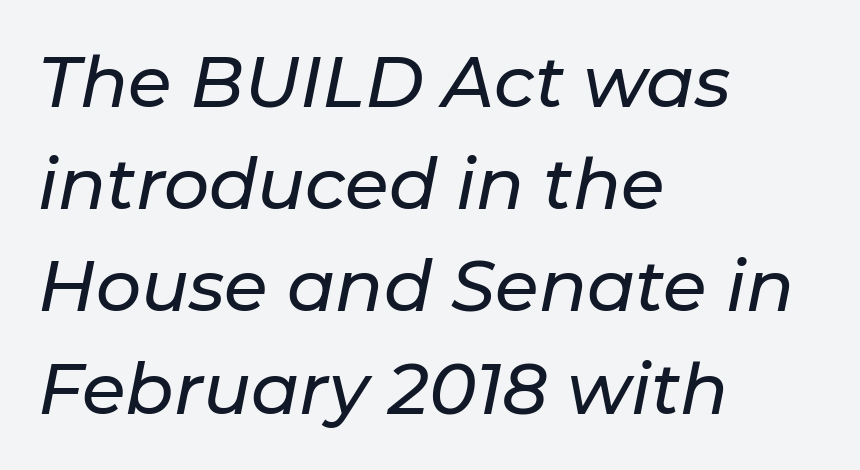
The image shows 71 px text type, italic (leaning right); set left-aligned, normal line spacing (1.44x), normal letter spacing, not underlined; low stroke contrast and a medium x-height.
